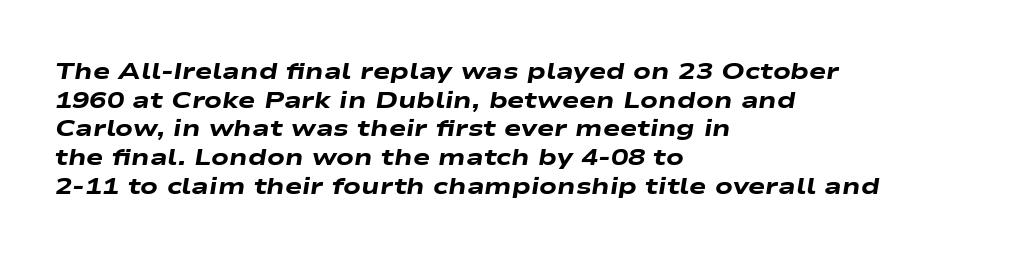
Quick note: interline space is typical. Thick stems and heavy bowls — unmistakably bold. Short note: letters normally spaced. Decoration check: the copy has no underline. When letters slant like this, we call the style italic.
